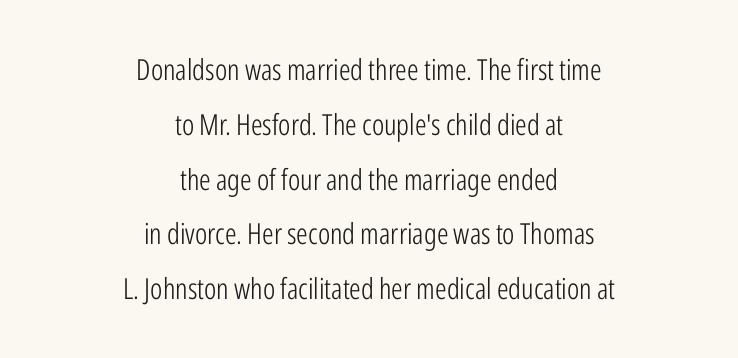
{"serif": "no", "italic": "no", "bold": "no", "weight": "light", "width": "condensed", "stroke_contrast": "low", "x_height": "medium", "monospaced": "no", "underline": "no", "align": "center", "line_spacing_ratio": 1.89, "letter_spacing": "normal", "letter_spacing_em": 0.0, "glyph_px": 29}
